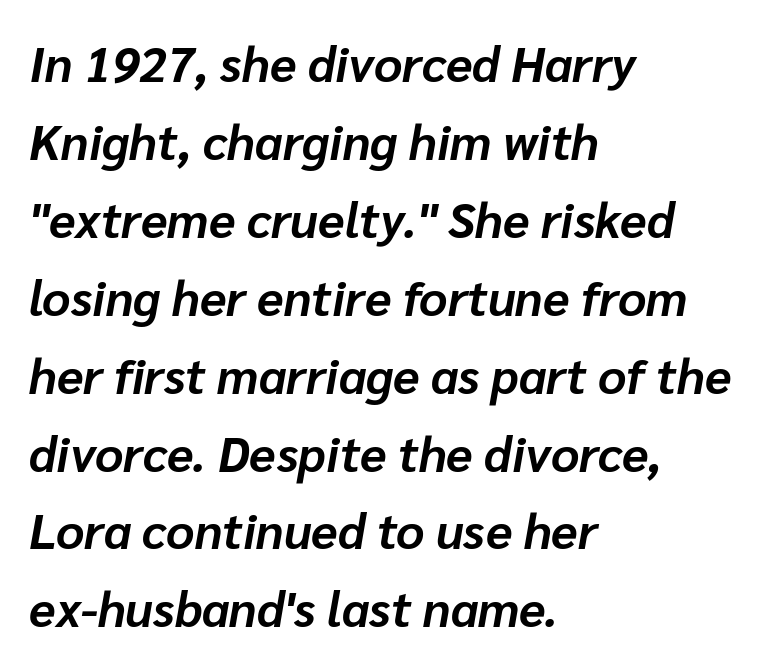
Q: Is the text bold? A: Yes.
Q: Is the text italic (slanted)? A: Yes, it leans right by about 10 degrees.
Q: Is the text underlined? A: No.
Q: How is the paragraph aligned? A: Left-aligned.
Q: Is the spacing between letters normal or unusually wide? A: Normal.
Q: Is the spacing between lines tight, normal or loose? A: Normal.
Q: Width (condensed, normal, or wide)? A: Normal.
Q: Stroke contrast? A: Low.
Q: x-height? A: Medium.
Q: Monospaced? A: No.
